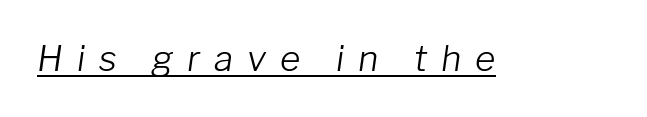
{"italic": "yes", "lean": "right", "slant_degrees": 8, "bold": "no", "weight": "light", "width": "normal", "stroke_contrast": "low", "x_height": "medium", "monospaced": "no", "underline": "yes", "letter_spacing": "wide", "letter_spacing_em": 0.4, "glyph_px": 35}
